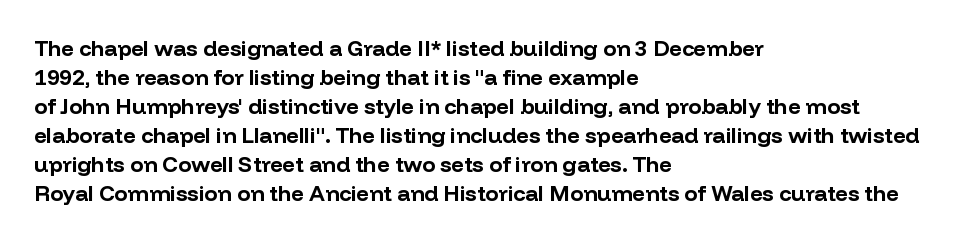
The image shows 22 px bold type, upright; set left-aligned, normal line spacing (1.32x), normal letter spacing, not underlined.
